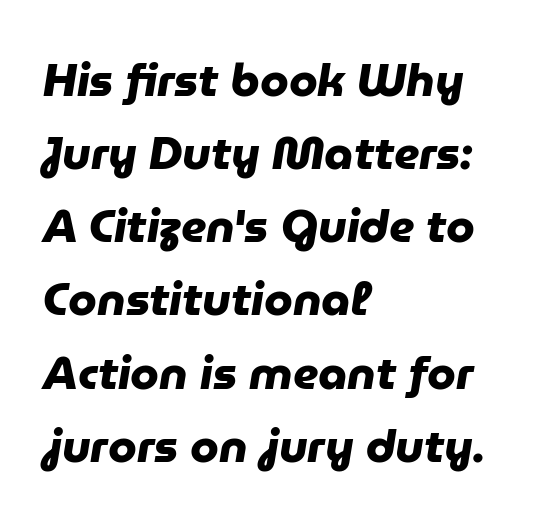
The image shows 46 px heavy sans-serif type; set left-aligned, normal line spacing (1.59x), normal letter spacing, not underlined; low stroke contrast and a medium x-height.
